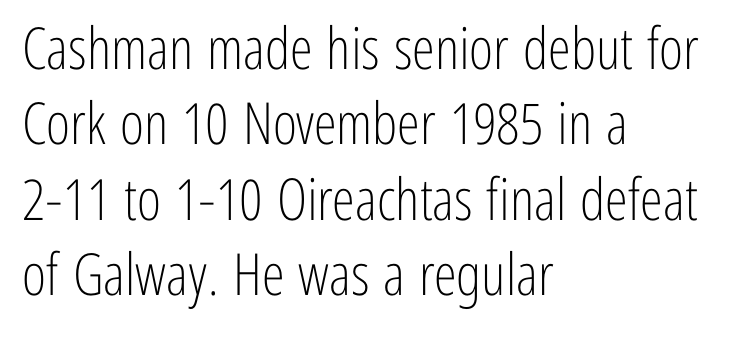
Q: Is the text bold? A: No.
Q: Is the text italic (slanted)? A: No, it is upright.
Q: Is the typeface a serif or a sans-serif typeface? A: Sans-serif.
Q: Is the text underlined? A: No.
Q: How is the paragraph aligned? A: Left-aligned.
Q: Is the spacing between letters normal or unusually wide? A: Normal.
Q: Is the spacing between lines tight, normal or loose? A: Normal.
Q: Width (condensed, normal, or wide)? A: Condensed.
Q: Stroke contrast? A: Low.
Q: x-height? A: Medium.
Q: Monospaced? A: No.
